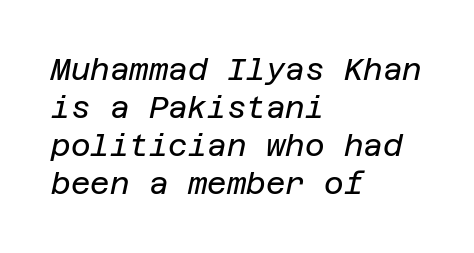
Does the copy run flush right? No — it runs flush left. Tall strokes in this sample are angled rather than plumb. The strokes are not fattened; the text isn't bold. The strip under each line holds only bare page.
